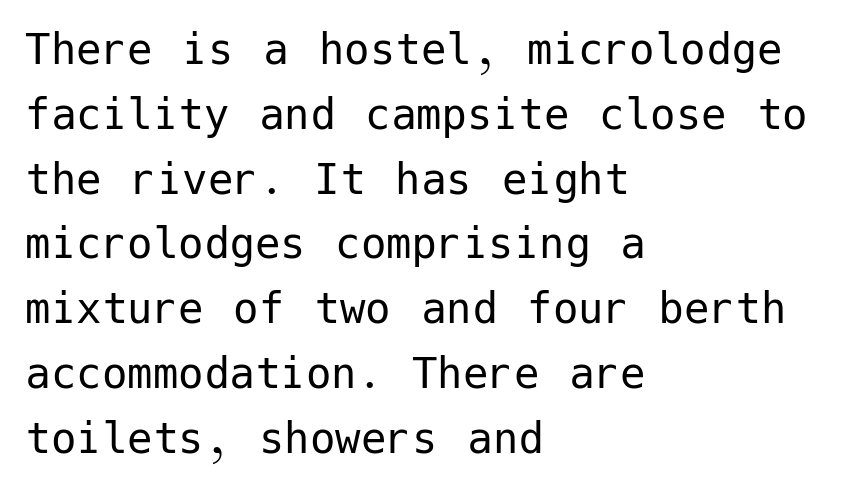
{"serif": "no", "italic": "no", "bold": "no", "weight": "regular", "width": "normal", "stroke_contrast": "low", "x_height": "medium", "underline": "no", "align": "left", "line_spacing": "normal", "line_spacing_ratio": 1.27, "letter_spacing": "normal", "letter_spacing_em": 0.0, "glyph_px": 51}
